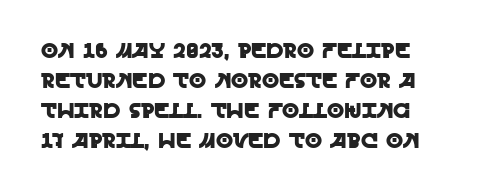
The image shows 22 px text type, upright; set normal line spacing (1.36x), normal letter spacing, not underlined.
